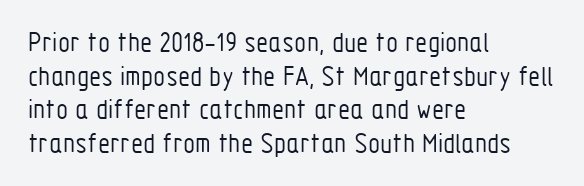
Horizontally, the lines are justified to the leading edge only. Stroke thickness stays within the range of a standard reading face or lighter. Varying glyph widths throughout — classic text-font behaviour. Stroke terminals: plain, sans-serif.
